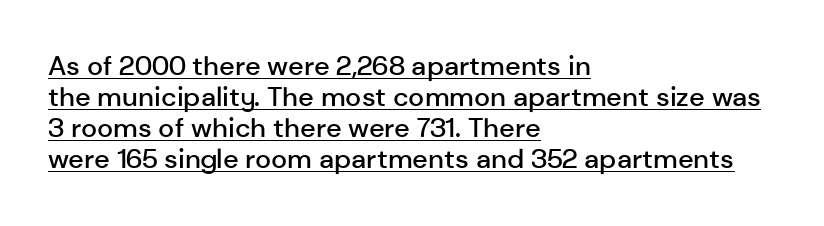
{"italic": "no", "bold": "semi", "underline": "yes", "align": "left", "line_spacing": "tight", "line_spacing_ratio": 1.15, "letter_spacing": "normal", "letter_spacing_em": 0.0, "glyph_px": 27}
